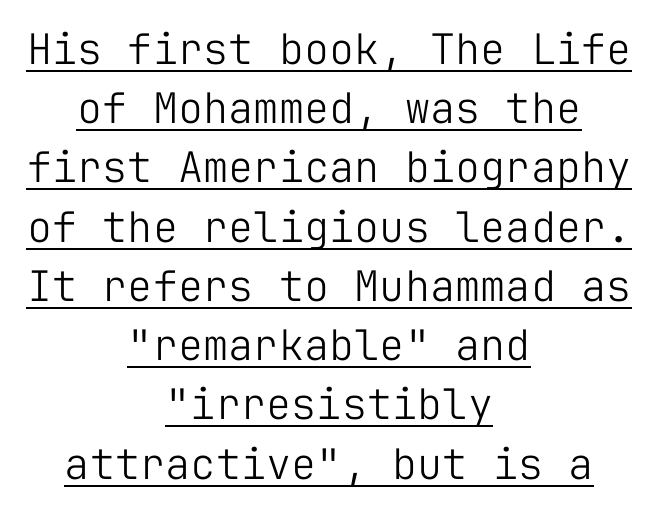
Q: Is the text bold? A: No.
Q: Is the text italic (slanted)? A: No, it is upright.
Q: Is the typeface a serif or a sans-serif typeface? A: Sans-serif.
Q: Is the text underlined? A: Yes.
Q: How is the paragraph aligned? A: Centered.
Q: Is the spacing between letters normal or unusually wide? A: Normal.
Q: Is the spacing between lines tight, normal or loose? A: Normal.
Q: Width (condensed, normal, or wide)? A: Normal.
Q: Stroke contrast? A: Low.
Q: x-height? A: Medium.
Q: Monospaced? A: Yes.
